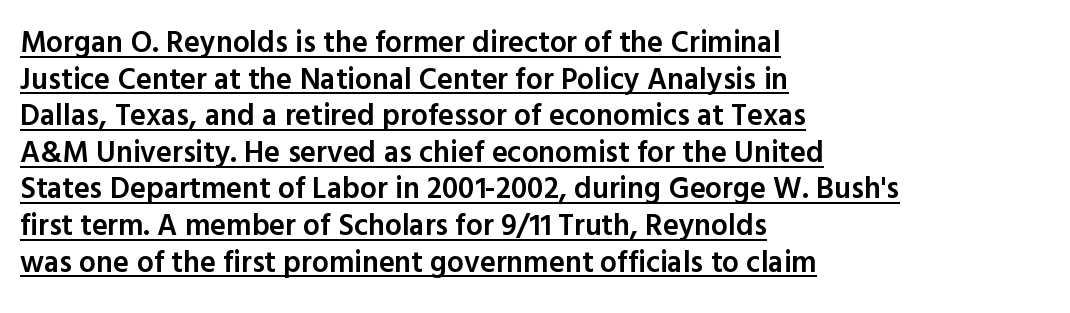
The image shows 30 px semibold sans-serif type, upright; set left-aligned, line spacing 1.22x, normal letter spacing, underlined; a medium x-height.
